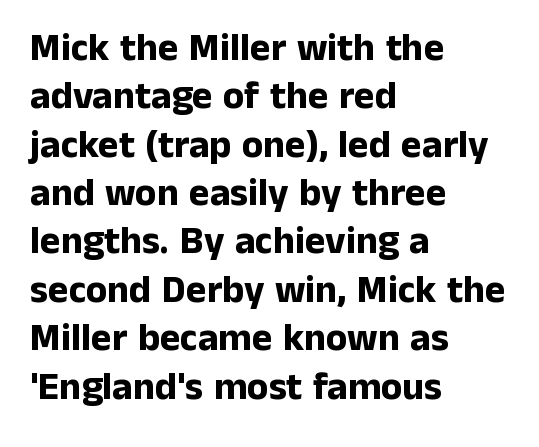
The gap between lines stays unmarked. Nothing unusual about the tracking: characters are spaced as the font intends. Looks like regular typesetting: each glyph gets only the width it needs. In terms of letterform style, serifs are entirely absent.
